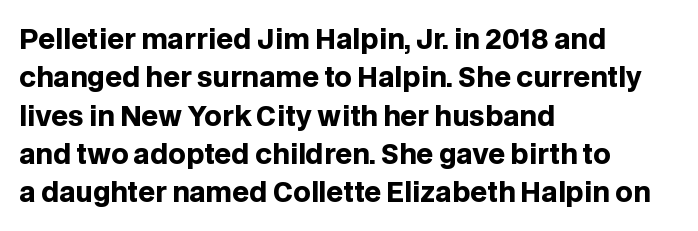
Glyph-to-glyph distance matches everyday printed text. Notice how thick the strokes are: this is what a full bold looks like. A normal amount of white space separates one row of letters from the next. Only glyphs here, with clear space below each row. Vertical strokes here are truly vertical.
